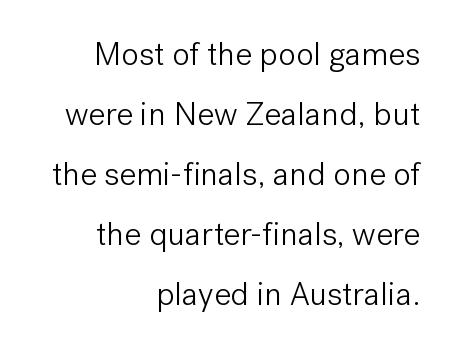
The image shows 33 px light sans-serif type, upright; set right-aligned, line spacing 1.82x, normal letter spacing, not underlined; low stroke contrast and a medium x-height.
